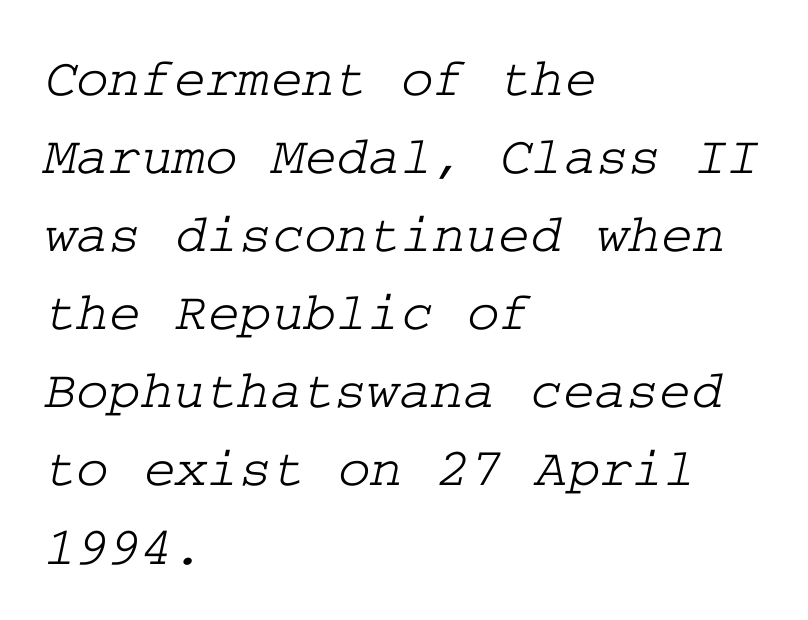
The image shows 55 px wide serif type; set left-aligned, normal line spacing (1.42x), normal letter spacing, not underlined; low stroke contrast and a medium x-height.
